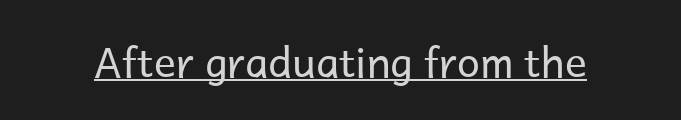
Regarding serifs, this sample does without them. Weight: in the light-to-regular range. The gaps between neighbouring characters are ordinary and unremarkable. The letters stand straight up with perfectly vertical stems. These characters rest on top of a visible drawn line. Here the designer chose a conventional face with non-uniform glyph widths.
